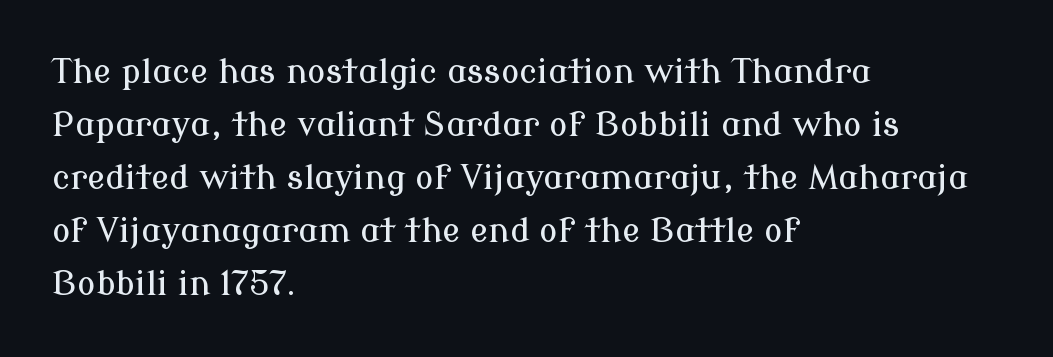
Ordinary non-slanted type is in use. Note the varied advance widths — an 'i' is clearly narrower than an 'm'. A typesetter would call this zero additional tracking. How would I describe the line gaps? Plain and ordinary. Any mark beneath the type? The region is blank. Layout note: lines flush left.
